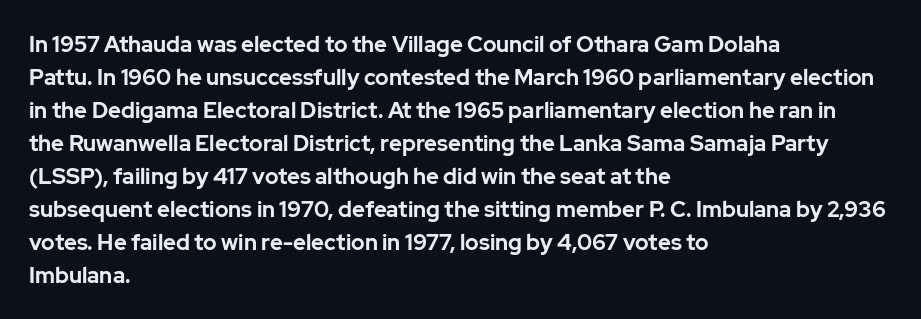
Q: Is the text bold? A: Yes.
Q: Is the text italic (slanted)? A: No, it is upright.
Q: Is the text underlined? A: No.
Q: How is the paragraph aligned? A: Left-aligned.
Q: Is the spacing between letters normal or unusually wide? A: Normal.
Q: Is the spacing between lines tight, normal or loose? A: Normal.
